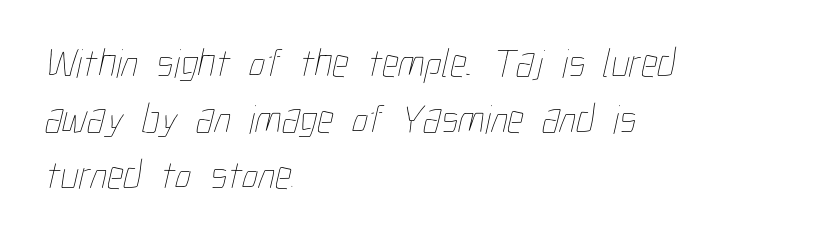
{"bold": "no", "weight": "thin", "width": "condensed", "stroke_contrast": "low", "x_height": "medium", "monospaced": "no", "underline": "no", "align": "left", "line_spacing": "normal", "line_spacing_ratio": 1.37, "letter_spacing": "normal", "letter_spacing_em": 0.0, "glyph_px": 41}
